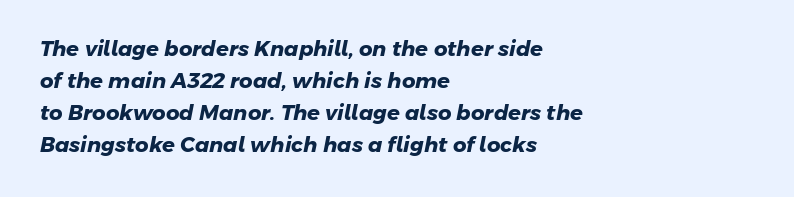
Every row of glyphs begins at an identical x-position on the left. Tracking here is standard; glyphs follow each other at the usual distance. Only glyphs here, with clear space below each row. Summary of vertical rhythm: regular, with standard interline spacing.
